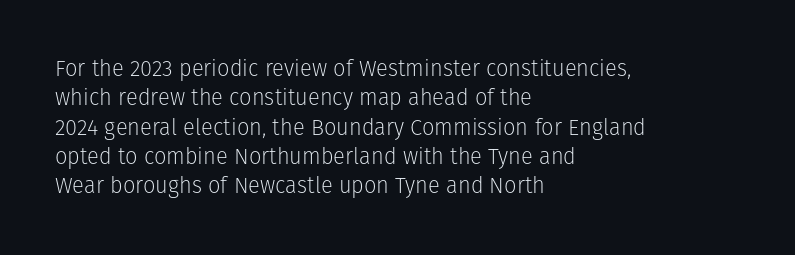
The image shows 22 px text type, upright; set left-aligned, normal line spacing (1.33x), normal letter spacing, not underlined.
